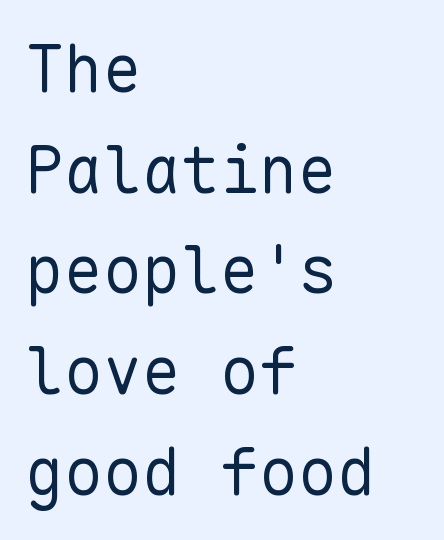
{"serif": "no", "italic": "no", "bold": "no", "weight": "regular", "width": "normal", "stroke_contrast": "low", "x_height": "medium", "monospaced": "yes", "underline": "no", "align": "left", "line_spacing": "normal", "line_spacing_ratio": 1.55, "letter_spacing": "normal", "letter_spacing_em": 0.0, "glyph_px": 65}
